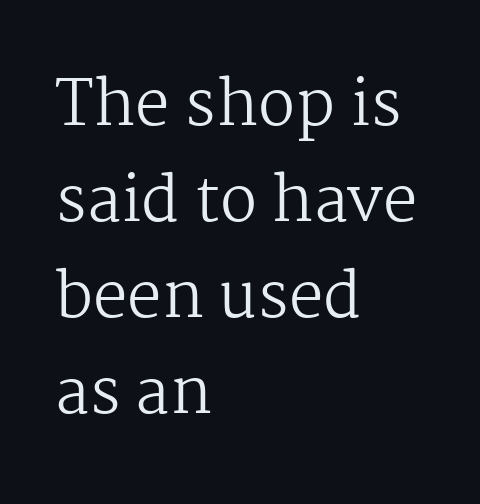
Q: Is the text bold? A: No.
Q: Is the text italic (slanted)? A: No, it is upright.
Q: Is the typeface a serif or a sans-serif typeface? A: Serif.
Q: Is the text underlined? A: No.
Q: How is the paragraph aligned? A: Left-aligned.
Q: Is the spacing between letters normal or unusually wide? A: Normal.
Q: Is the spacing between lines tight, normal or loose? A: Normal.
Q: Width (condensed, normal, or wide)? A: Normal.
Q: Stroke contrast? A: Medium.
Q: x-height? A: Medium.
Q: Monospaced? A: No.
